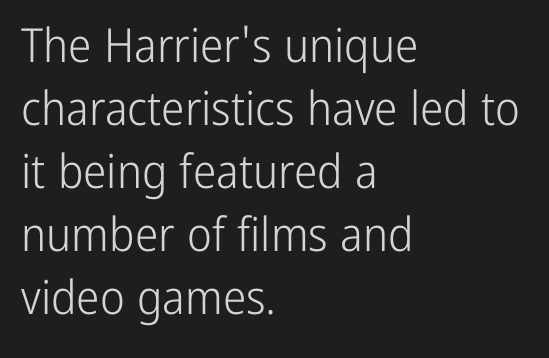
In terms of letterspacing, this is plain default setting. Spacing verdict: proportional, widths tailored to each character. The font's upright variant was chosen for this text. Line starts are locked; line ends wander.
